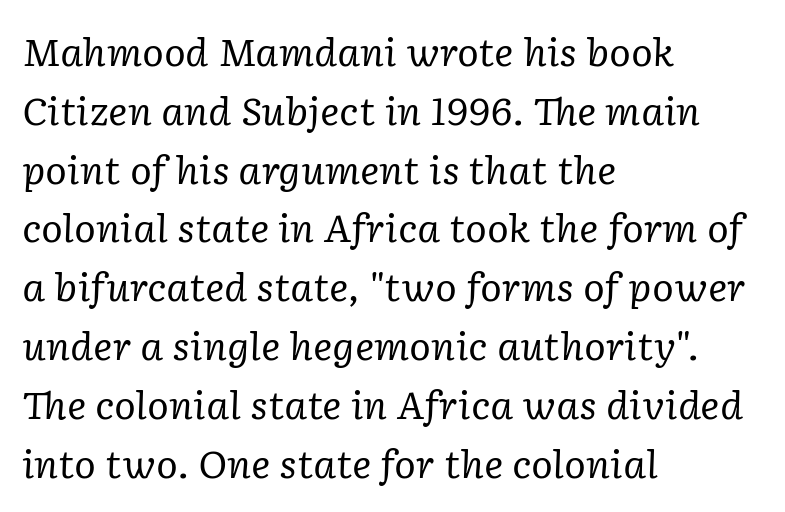
Q: Is the text bold? A: No.
Q: Is the text italic (slanted)? A: Yes, it leans right by about 2 degrees.
Q: Is the typeface a serif or a sans-serif typeface? A: Serif.
Q: Is the text underlined? A: No.
Q: How is the paragraph aligned? A: Left-aligned.
Q: Is the spacing between letters normal or unusually wide? A: Normal.
Q: Is the spacing between lines tight, normal or loose? A: Normal.
Q: Width (condensed, normal, or wide)? A: Normal.
Q: Stroke contrast? A: Low.
Q: x-height? A: Medium.
Q: Monospaced? A: No.
